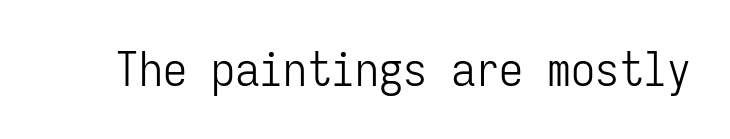
{"serif": "no", "italic": "no", "bold": "no", "weight": "light", "width": "condensed", "stroke_contrast": "low", "x_height": "medium", "monospaced": "yes", "underline": "no", "letter_spacing": "normal", "letter_spacing_em": 0.0, "glyph_px": 48}
